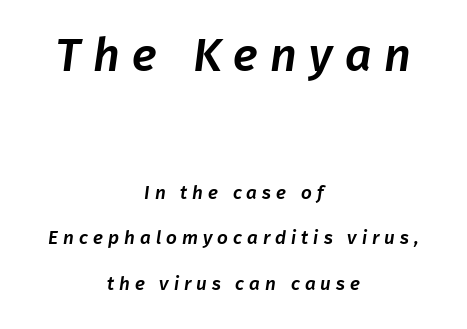
Q: Is the typeface a serif or a sans-serif typeface? A: Sans-serif.
Q: Is the text underlined? A: No.
Q: How is the paragraph aligned? A: Centered.
Q: Is the spacing between letters normal or unusually wide? A: Unusually wide.
Q: Is the spacing between lines tight, normal or loose? A: Loose.
Q: Which block of text is set in a larger size, the first (top) or the second (bottom)? A: The first (top) one.
Q: Width (condensed, normal, or wide)? A: Normal.
Q: Stroke contrast? A: Low.
Q: x-height? A: Medium.
Q: Monospaced? A: No.
